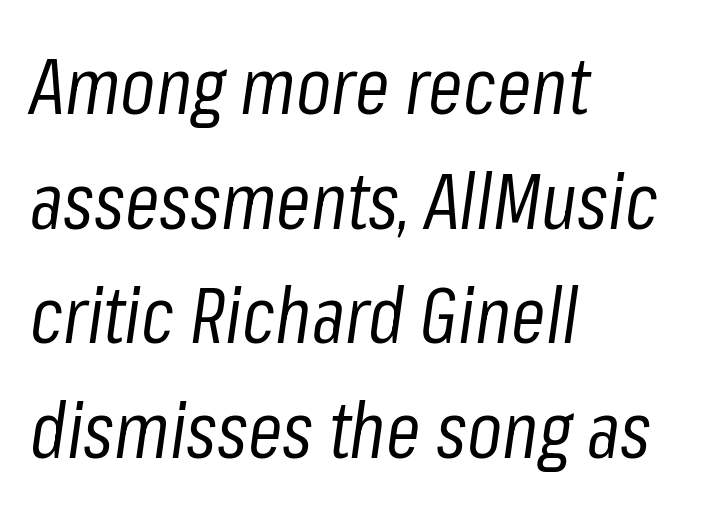
Q: Is the text bold? A: No.
Q: Is the text italic (slanted)? A: Yes, it leans right by about 8 degrees.
Q: Is the text underlined? A: No.
Q: How is the paragraph aligned? A: Left-aligned.
Q: Is the spacing between letters normal or unusually wide? A: Normal.
Q: Is the spacing between lines tight, normal or loose? A: Normal.
Q: Width (condensed, normal, or wide)? A: Condensed.
Q: Stroke contrast? A: Low.
Q: x-height? A: Medium.
Q: Monospaced? A: No.
